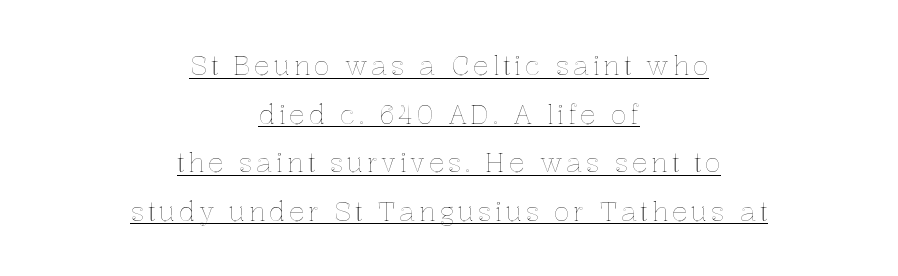
Q: Is the text italic (slanted)? A: No, it is upright.
Q: Is the text underlined? A: Yes.
Q: How is the paragraph aligned? A: Centered.
